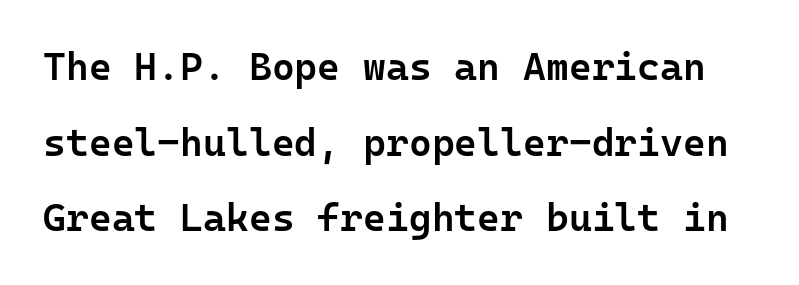
{"serif": "no", "italic": "no", "bold": "semi", "weight": "semibold", "width": "normal", "stroke_contrast": "low", "x_height": "medium", "monospaced": "yes", "underline": "no", "line_spacing": "loose", "line_spacing_ratio": 1.94, "letter_spacing": "normal", "letter_spacing_em": 0.0, "glyph_px": 39}
